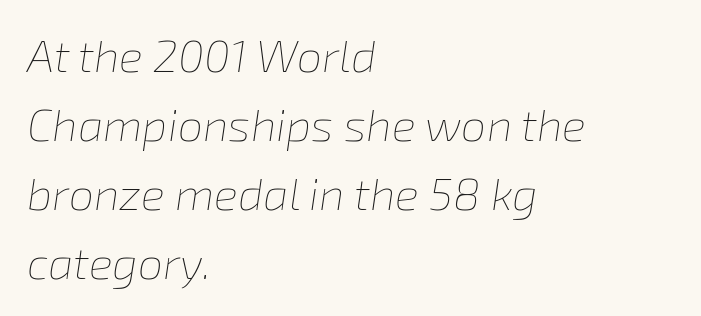
The image shows 45 px thin type, italic (leaning right); set left-aligned, normal line spacing (1.53x), normal letter spacing, not underlined; low stroke contrast and a medium x-height.
